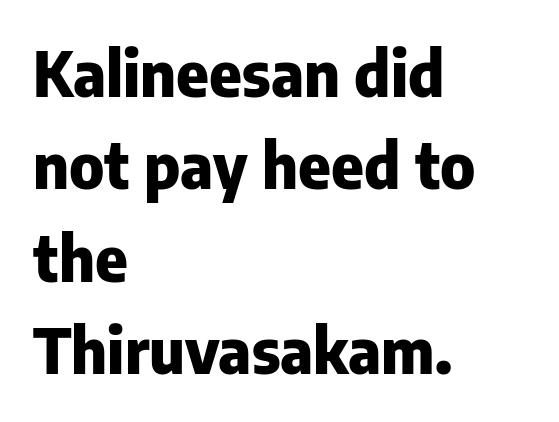
{"serif": "no", "italic": "no", "bold": "yes", "weight": "heavy", "width": "normal", "stroke_contrast": "low", "x_height": "medium", "monospaced": "no", "underline": "no", "align": "left", "line_spacing": "normal", "line_spacing_ratio": 1.49, "letter_spacing": "normal", "letter_spacing_em": 0.0, "glyph_px": 62}
